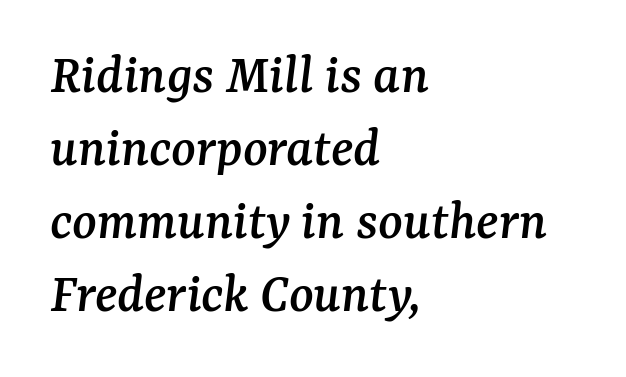
The image shows 57 px serif type, italic (leaning right); set left-aligned, normal line spacing (1.28x), normal letter spacing, not underlined; medium stroke contrast and a medium x-height.
